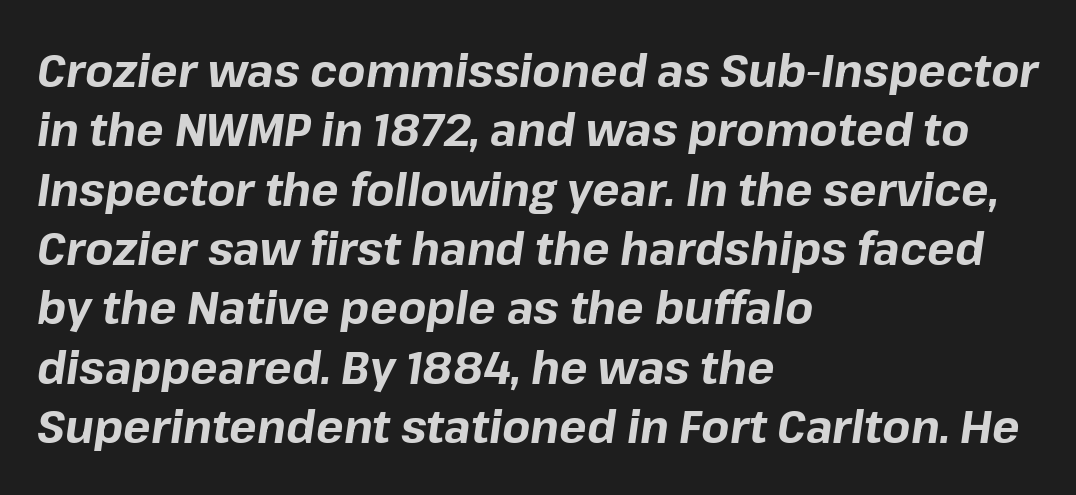
Tracking here is standard; glyphs follow each other at the usual distance. Descenders are the only things crossing below the line. Is the block centered? No — it sits flush against the left margin. Every character sits at an angle, as italics do. Note the varied advance widths — an 'i' is clearly narrower than an 'm'.
